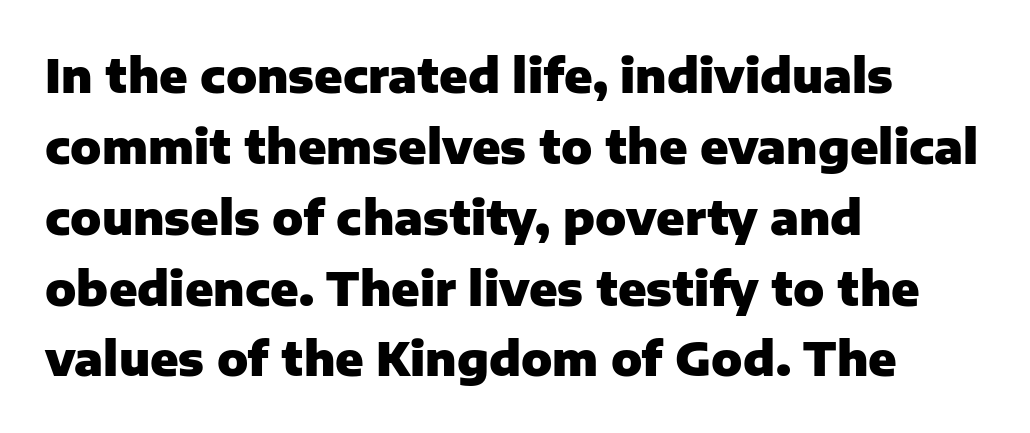
The image shows 46 px heavy sans-serif type, upright; set left-aligned, normal line spacing (1.54x), normal letter spacing, not underlined; low stroke contrast and a medium x-height.
